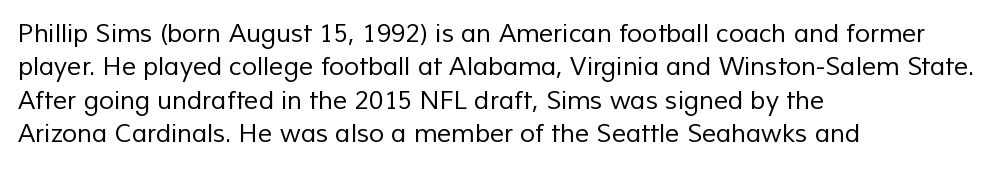
{"bold": "no", "underline": "no", "align": "left", "line_spacing": "normal", "line_spacing_ratio": 1.34, "letter_spacing": "normal", "letter_spacing_em": 0.0, "glyph_px": 25}
